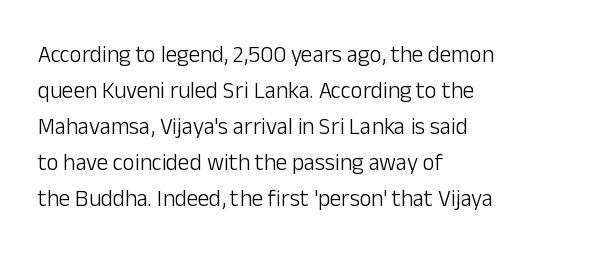
The image shows 23 px text type, upright; set left-aligned, normal line spacing (1.57x), normal letter spacing, not underlined.
